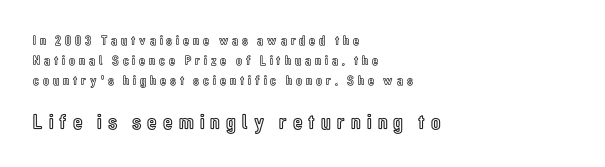
Whoever set this made the second block the dominant, larger element. Students, note that the glyphs here are deliberately spaced far apart. This is the regular roman posture of the typeface. All the whitespace from short lines collects on the right. The leading is moderate, giving the passage an even texture.
